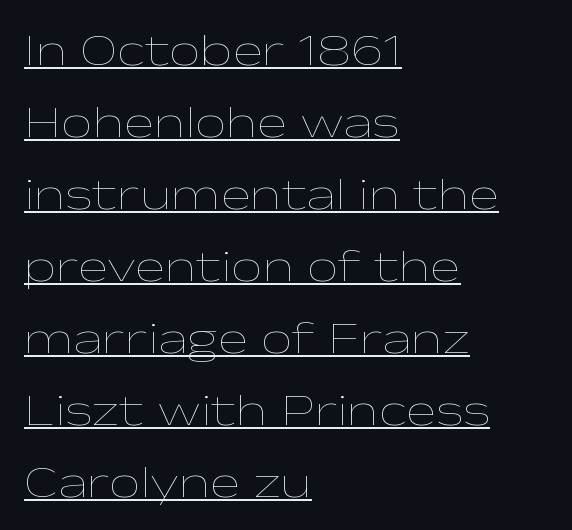
Q: Is the text bold? A: No.
Q: Is the text italic (slanted)? A: No, it is upright.
Q: Is the text underlined? A: Yes.
Q: How is the paragraph aligned? A: Left-aligned.
Q: Is the spacing between letters normal or unusually wide? A: Normal.
Q: Is the spacing between lines tight, normal or loose? A: Normal.
Q: Width (condensed, normal, or wide)? A: Wide.
Q: Stroke contrast? A: Low.
Q: x-height? A: Medium.
Q: Monospaced? A: No.
